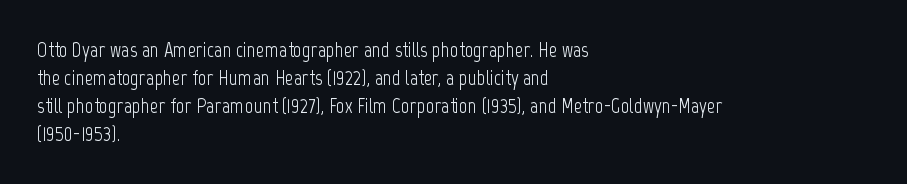
The image shows 21 px text type, upright; set left-aligned, normal line spacing (1.33x), normal letter spacing, not underlined.
